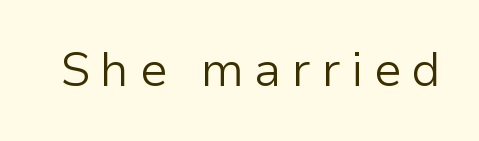
The image shows 47 px light sans-serif type, upright; set unusually wide letter spacing (+0.22 em), not underlined; low stroke contrast and a medium x-height.
